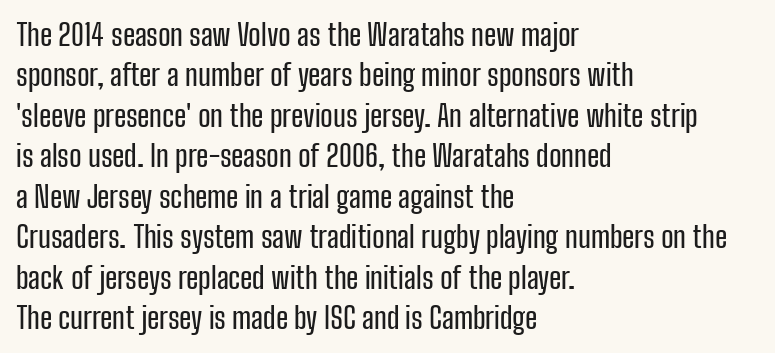
Q: Is the text italic (slanted)? A: No, it is upright.
Q: Is the typeface a serif or a sans-serif typeface? A: Sans-serif.
Q: Is the text underlined? A: No.
Q: How is the paragraph aligned? A: Left-aligned.
Q: Is the spacing between letters normal or unusually wide? A: Normal.
Q: Is the spacing between lines tight, normal or loose? A: Normal.
Q: Width (condensed, normal, or wide)? A: Condensed.
Q: Stroke contrast? A: Low.
Q: x-height? A: Medium.
Q: Monospaced? A: No.
